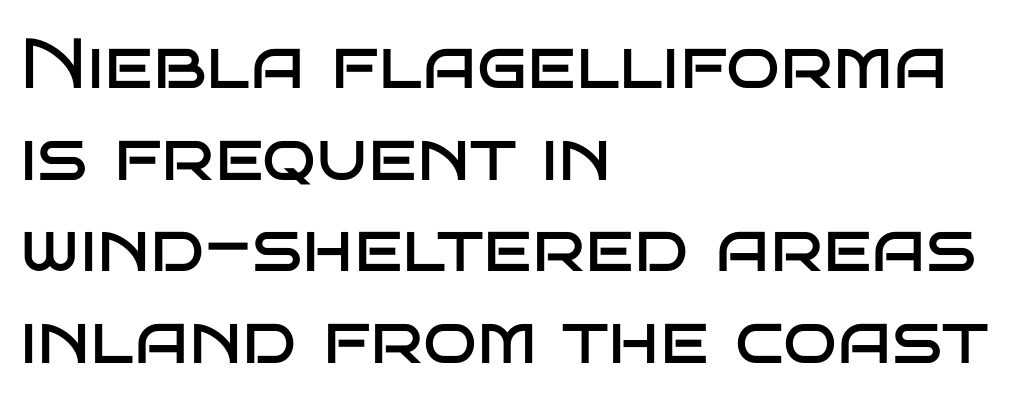
{"serif": "no", "italic": "no", "bold": "no", "weight": "regular", "width": "wide", "stroke_contrast": "low", "x_height": "large", "monospaced": "no", "underline": "no", "align": "left", "line_spacing": "normal", "line_spacing_ratio": 1.29, "letter_spacing": "normal", "letter_spacing_em": 0.0, "glyph_px": 71}
